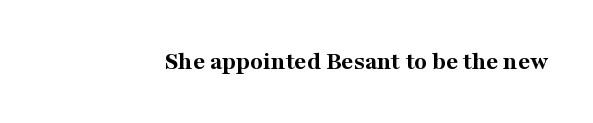
{"italic": "no", "bold": "yes", "underline": "no", "letter_spacing": "normal", "letter_spacing_em": 0.0, "glyph_px": 26}
